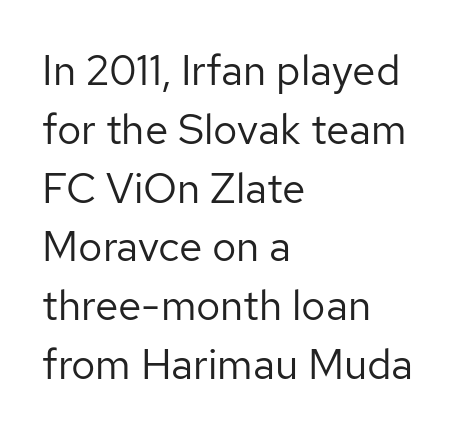
{"serif": "no", "italic": "no", "bold": "no", "weight": "regular", "width": "normal", "stroke_contrast": "low", "x_height": "medium", "monospaced": "no", "underline": "no", "align": "left", "line_spacing": "normal", "line_spacing_ratio": 1.4, "letter_spacing": "normal", "letter_spacing_em": 0.0, "glyph_px": 42}
